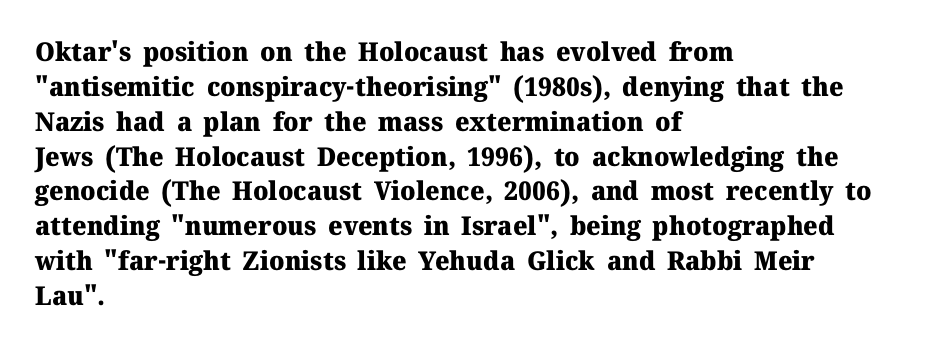
The baseline area is clear. The lines in this sample share a left origin and differ only in where they stop. The type is set solid horizontally, with unmodified tracking. Compared with typical paragraphs, the rows here are spaced about the same. Thick stems and heavy bowls — unmistakably bold. Ascenders rise straight up at ninety degrees.
